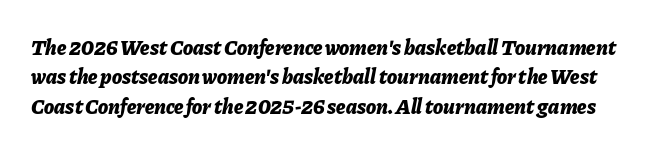
The image shows 21 px bold type, italic (leaning right); set normal line spacing (1.4x), normal letter spacing, not underlined.
